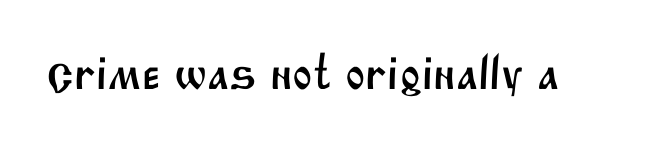
{"serif": "no", "width": "normal", "stroke_contrast": "medium", "x_height": "large", "monospaced": "no", "underline": "no", "letter_spacing": "normal", "letter_spacing_em": 0.0, "glyph_px": 48}
